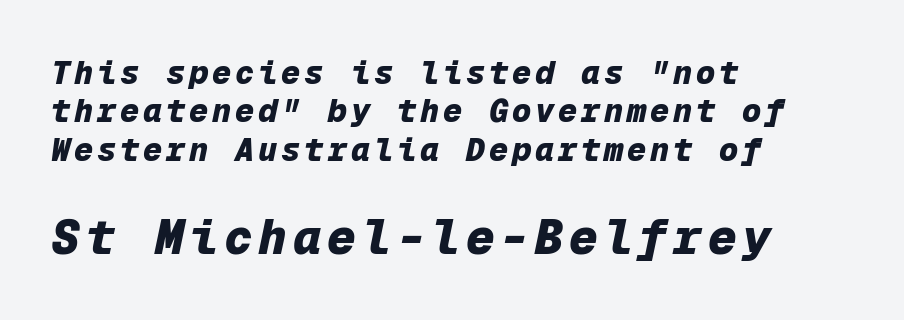
{"italic": "yes", "lean": "right", "slant_degrees": 12, "bold": "yes", "weight": "heavy", "width": "normal", "stroke_contrast": "low", "x_height": "medium", "monospaced": "yes", "underline": "no", "align": "left", "line_spacing_ratio": 1.2, "larger_block": "second", "size_ratio": 1.5, "glyph_px": 48}
